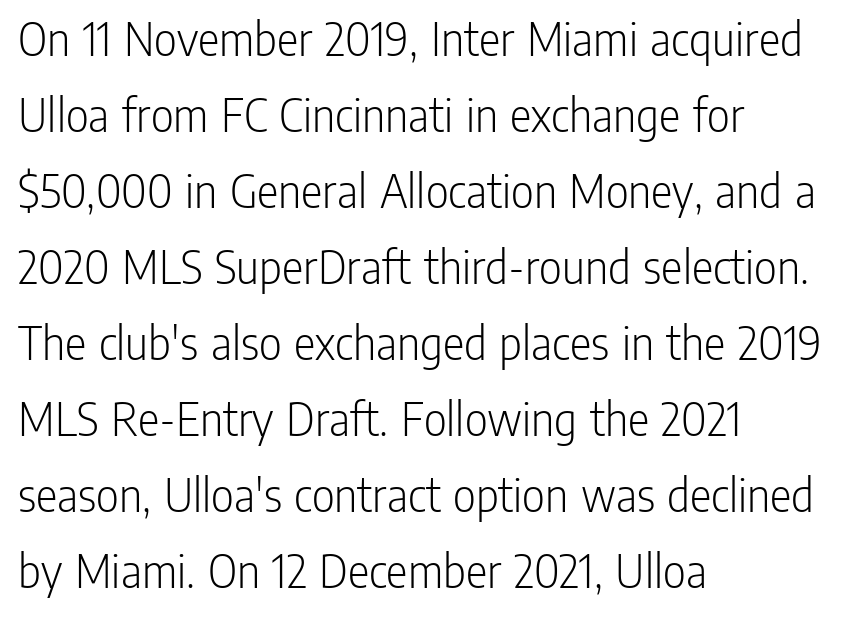
Weight class: somewhere from thin through regular. The gap between lines stays unmarked. Is this a sans? Yes — the strokes have no serifs. Layout note: lines flush left. A typesetter would call this proportional, since set widths differ per character. Notice how the stems are strictly vertical — no italics here.
